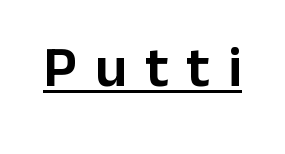
Q: Is the text italic (slanted)? A: No, it is upright.
Q: Is the typeface a serif or a sans-serif typeface? A: Sans-serif.
Q: Is the text underlined? A: Yes.
Q: Is the spacing between letters normal or unusually wide? A: Unusually wide.
Q: Width (condensed, normal, or wide)? A: Normal.
Q: Stroke contrast? A: Low.
Q: x-height? A: Medium.
Q: Monospaced? A: No.
